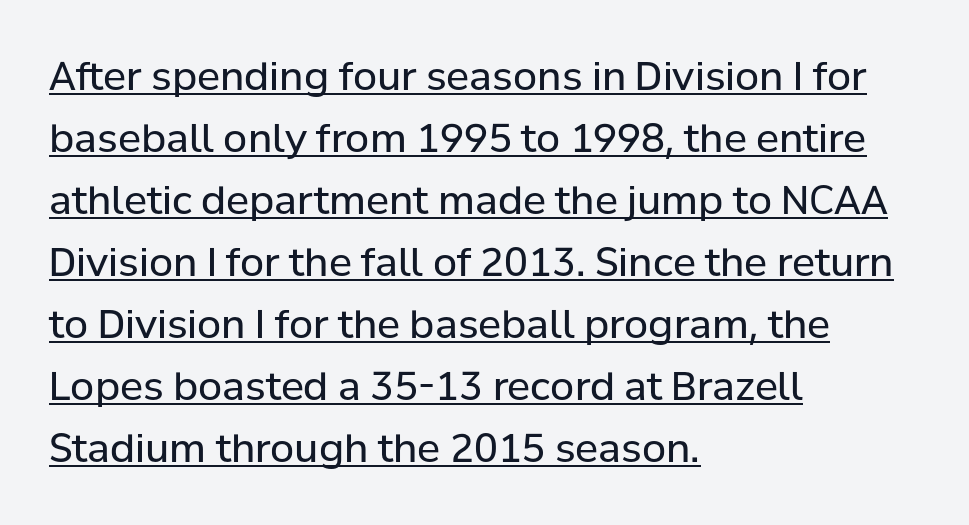
The vertical gap from one line to the next is medium. Rendered with straight, roman letterforms. The rendered words wear a rule along their underside. These lines stack with their left ends in a neat column. This reads as an unemphasized weight, regular at the heaviest.
